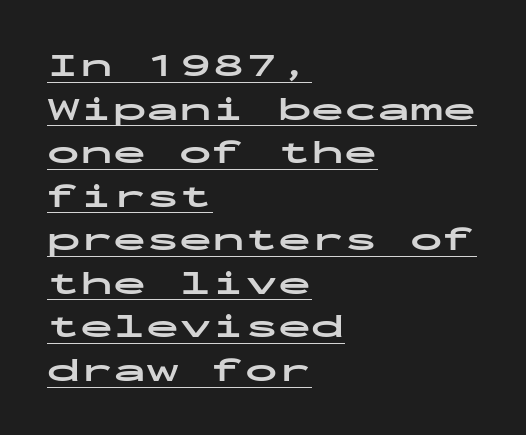
Q: Is the text bold? A: Yes.
Q: Is the text italic (slanted)? A: No, it is upright.
Q: Is the typeface a serif or a sans-serif typeface? A: Sans-serif.
Q: Is the text underlined? A: Yes.
Q: How is the paragraph aligned? A: Left-aligned.
Q: Is the spacing between letters normal or unusually wide? A: Normal.
Q: Is the spacing between lines tight, normal or loose? A: Normal.
Q: Width (condensed, normal, or wide)? A: Wide.
Q: Stroke contrast? A: Low.
Q: x-height? A: Medium.
Q: Monospaced? A: Yes.
